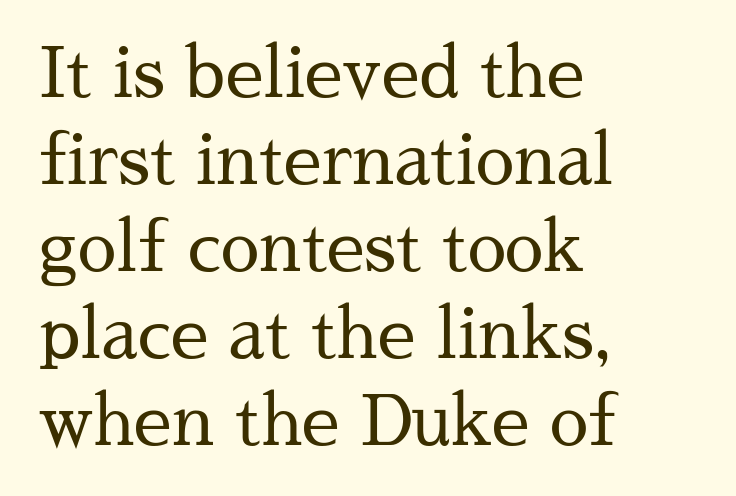
Varying glyph widths throughout — classic text-font behaviour. Short and long lines alike share a common starting point at left. Letters have the restrained weight of plain body copy at most. The leading is moderate, giving the passage an even texture. The text was rendered using a seriffed face with decorative stroke endings.
